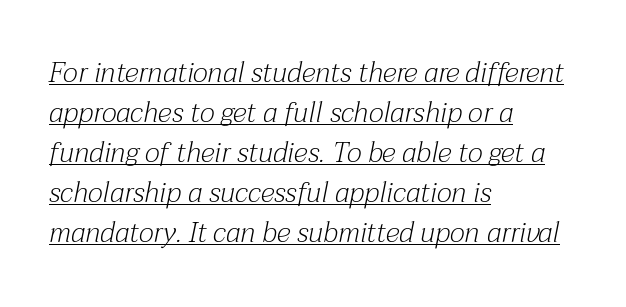
Caption: multi-line text, flush left, ragged right. Italic: yes, the glyphs are oblique. These lines are rendered in a variable-pitch font. Underlining? Definitely there. Letters have the restrained weight of plain body copy at most. You could call the tracking neutral — neither tight nor loose.
